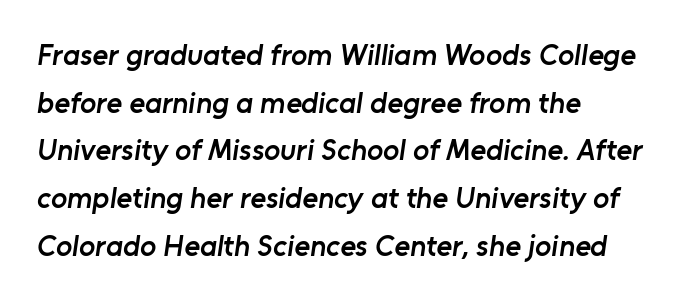
{"serif": "no", "bold": "semi", "weight": "semibold", "width": "normal", "stroke_contrast": "low", "x_height": "medium", "monospaced": "no", "underline": "no", "align": "left", "line_spacing": "normal", "line_spacing_ratio": 1.59, "letter_spacing": "normal", "letter_spacing_em": 0.0, "glyph_px": 30}
